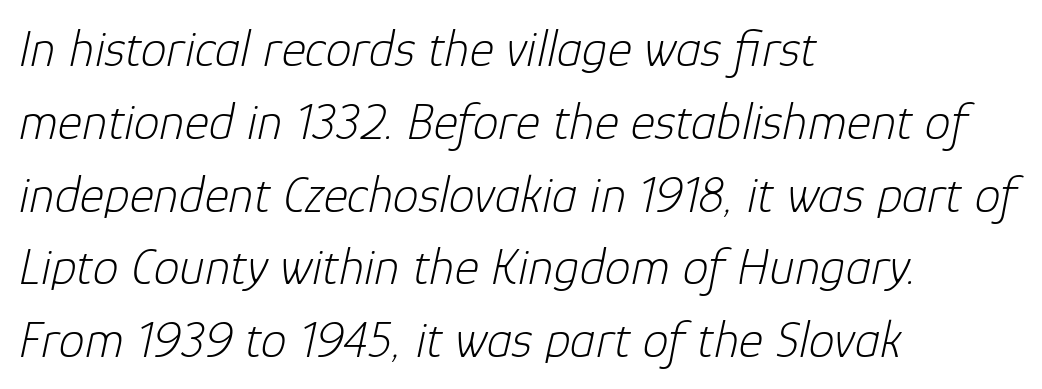
The image shows 52 px light type, italic (leaning right); set left-aligned, normal line spacing (1.4x), normal letter spacing, not underlined; low stroke contrast and a medium x-height.
